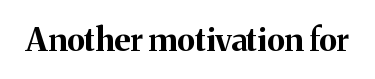
The glyphs in this specimen are seriffed. The letters sit at their default tracking, neither squeezed nor spread. A bare baseline throughout the passage. The letters advance in unequal steps, a hallmark of proportional type.
